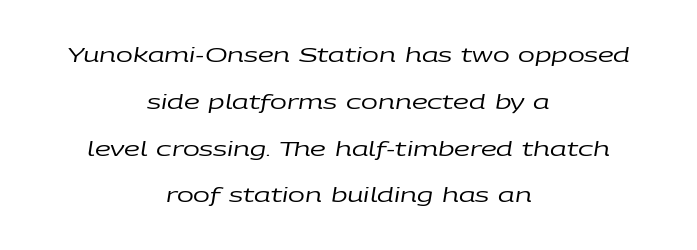
Q: Is the text bold? A: No.
Q: Is the text italic (slanted)? A: Yes, it leans right by about 9 degrees.
Q: Is the text underlined? A: No.
Q: How is the paragraph aligned? A: Centered.
Q: Is the spacing between letters normal or unusually wide? A: Normal.
Q: Is the spacing between lines tight, normal or loose? A: Loose.
